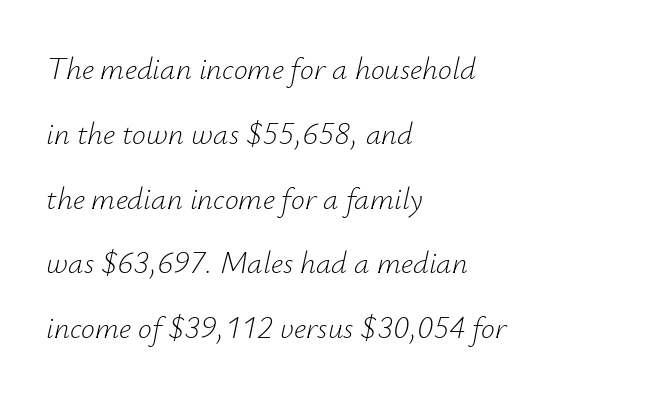
Weight: regular or lighter. Yep, that's italic — everything's leaning. Lines of text with bare space underneath. Do the characters align in a grid? No, the font is proportional. A classic flush-left, rag-right setting is used for this passage. The lines are spread far apart with generous leading.
